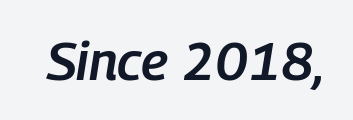
{"italic": "yes", "lean": "right", "slant_degrees": 9, "bold": "semi", "weight": "semibold", "width": "condensed", "stroke_contrast": "low", "x_height": "medium", "monospaced": "no", "underline": "no", "letter_spacing": "normal", "letter_spacing_em": 0.0, "glyph_px": 53}
